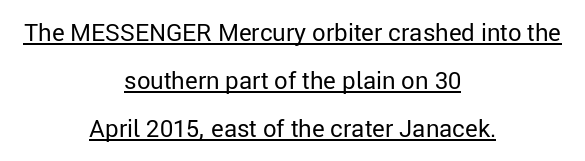
The image shows 24 px text type, upright; set centered, loose line spacing (2.0x), normal letter spacing, underlined.
